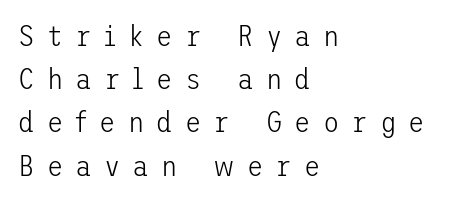
Regarding serifs, this sample does without them. Descenders hang freely into open space. This is roman type, the default non-slanted kind. The vertical gap from one line to the next is medium.
